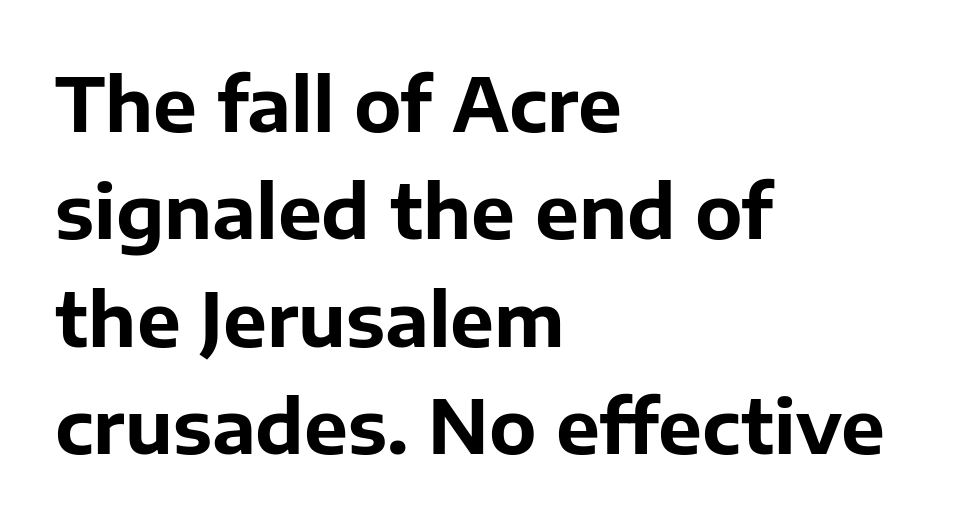
The leading is moderate, giving the passage an even texture. Is this a fixed-width face? No — the glyphs have proportional, varying widths. Here the glyphs are tracked normally, forming tight word shapes. Clear beneath every line of the passage.
